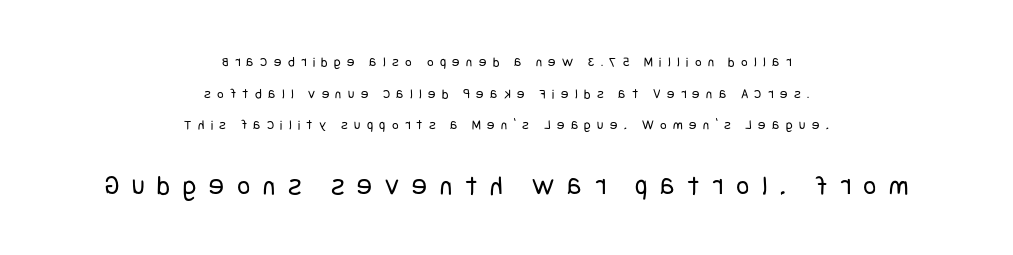
Q: Is the text bold? A: No.
Q: Is the text italic (slanted)? A: No, it is upright.
Q: Is the typeface a serif or a sans-serif typeface? A: Sans-serif.
Q: Is the text underlined? A: No.
Q: How is the paragraph aligned? A: Centered.
Q: Is the spacing between letters normal or unusually wide? A: Unusually wide.
Q: Is the spacing between lines tight, normal or loose? A: Loose.
Q: Which block of text is set in a larger size, the first (top) or the second (bottom)? A: The second (bottom) one.
Q: Width (condensed, normal, or wide)? A: Condensed.
Q: Stroke contrast? A: Low.
Q: x-height? A: Large.
